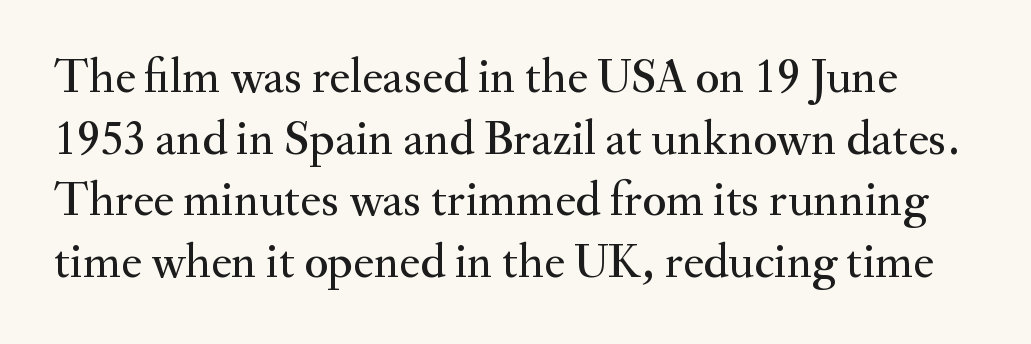
{"serif": "yes", "italic": "no", "width": "normal", "stroke_contrast": "medium", "x_height": "small", "monospaced": "no", "underline": "no", "line_spacing": "normal", "line_spacing_ratio": 1.26, "letter_spacing": "normal", "letter_spacing_em": 0.0, "glyph_px": 49}
